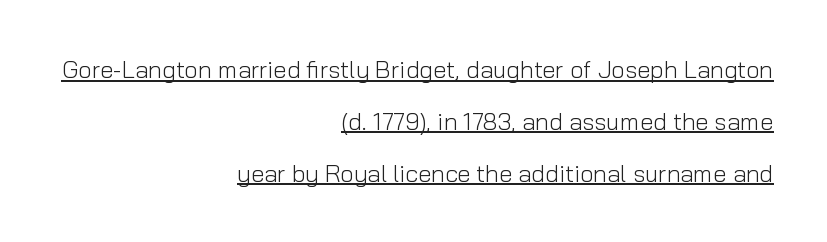
Q: Is the text bold? A: No.
Q: Is the text italic (slanted)? A: No, it is upright.
Q: Is the text underlined? A: Yes.
Q: How is the paragraph aligned? A: Right-aligned.
Q: Is the spacing between letters normal or unusually wide? A: Normal.
Q: Is the spacing between lines tight, normal or loose? A: Loose.
